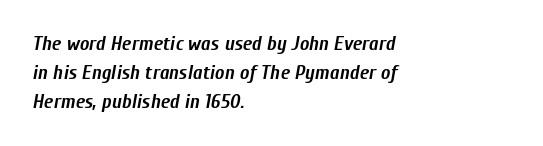
{"italic": "yes", "lean": "right", "slant_degrees": 10, "bold": "yes", "underline": "no", "align": "left", "line_spacing": "normal", "line_spacing_ratio": 1.45, "letter_spacing": "normal", "letter_spacing_em": 0.0, "glyph_px": 20}
